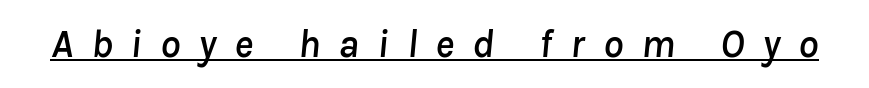
The image shows 40 px text type, italic (leaning right); set unusually wide letter spacing (+0.45 em), underlined; low stroke contrast and a medium x-height.
